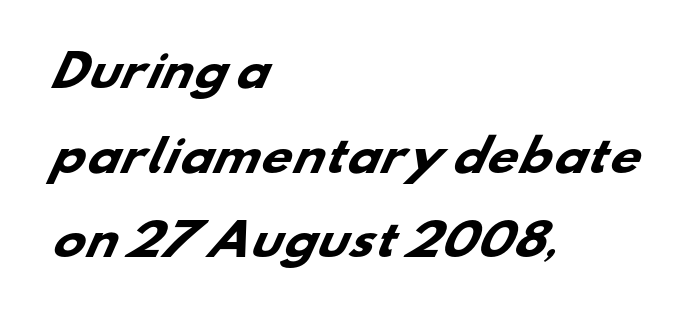
Looks like regular typesetting: each glyph gets only the width it needs. Notice the wide empty band between every row — that's loose leading. Emphasis by weight is at full strength: bold. The ragged edge is on the right, which tells us the setting is flush left. I'd call this a sans setting — the letters go barefoot. The tracking reads as untouched default to a designer's eye.
